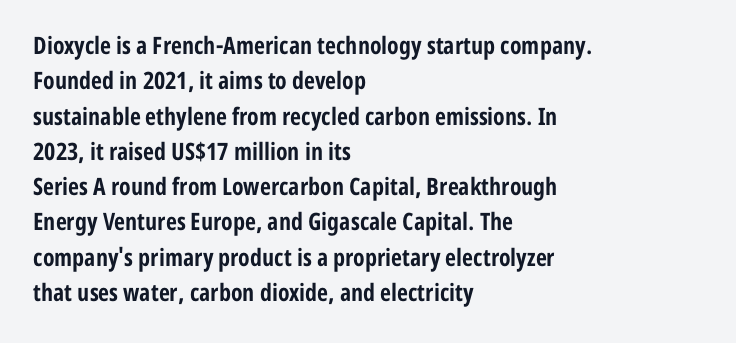
The image shows 24 px bold type, upright; set left-aligned, normal line spacing (1.47x), normal letter spacing, not underlined.
